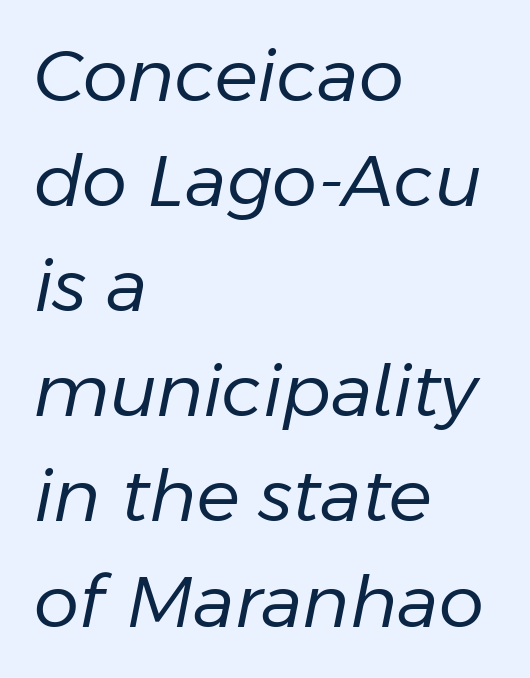
The image shows 72 px regular-weight type, italic (leaning right); set left-aligned, normal line spacing (1.46x), normal letter spacing, not underlined; low stroke contrast and a medium x-height.
